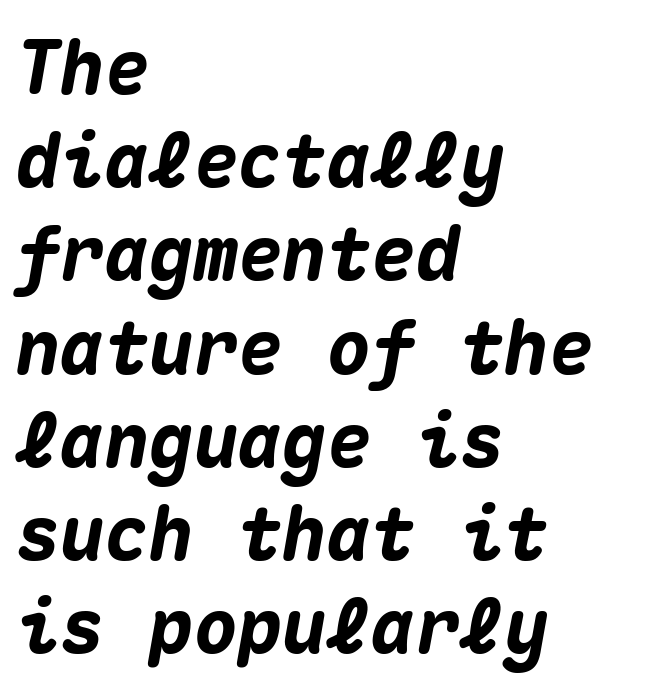
Q: Is the text bold? A: Yes.
Q: Is the text italic (slanted)? A: Yes, it leans right by about 10 degrees.
Q: Is the text underlined? A: No.
Q: How is the paragraph aligned? A: Left-aligned.
Q: Is the spacing between letters normal or unusually wide? A: Normal.
Q: Is the spacing between lines tight, normal or loose? A: Normal.
Q: Width (condensed, normal, or wide)? A: Normal.
Q: Stroke contrast? A: Medium.
Q: x-height? A: Medium.
Q: Monospaced? A: Yes.
